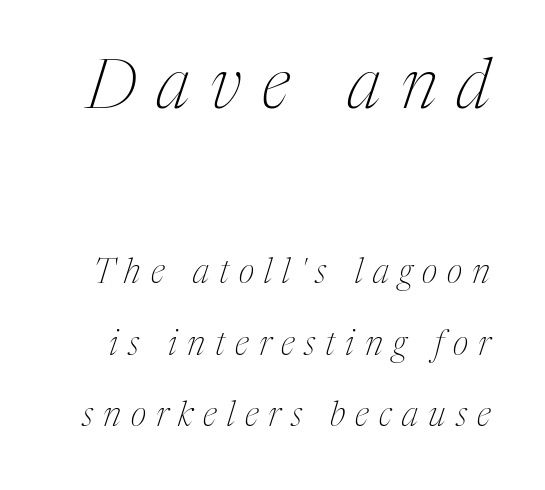
The image shows 69 px thin, condensed serif type, italic (leaning right); set loose line spacing (2.11x), unusually wide letter spacing (+0.3 em), not underlined; the first (top) block is 2.03x larger; medium stroke contrast and a medium x-height.
